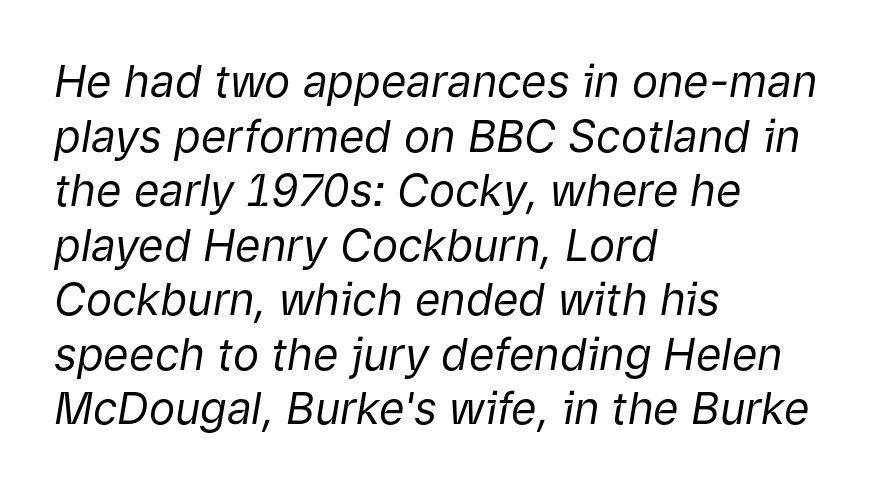
Style check: oblique. This sample uses plain, unmodified letter spacing. This is not heavy type; no bold has been used. Here the designer chose a conventional face with non-uniform glyph widths. Teacher's note: observe the even left margin — that is flush-left alignment. Nobody drew a line under any word here.
